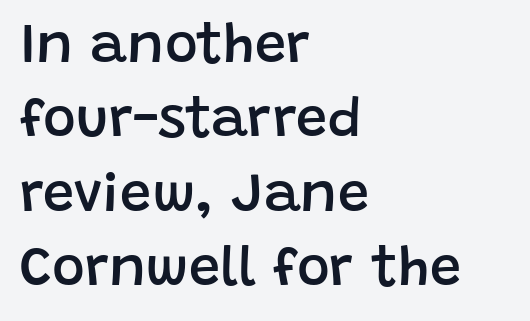
Q: Is the text bold? A: Semi-bold.
Q: Is the text italic (slanted)? A: No, it is upright.
Q: Is the typeface a serif or a sans-serif typeface? A: Sans-serif.
Q: Is the text underlined? A: No.
Q: How is the paragraph aligned? A: Left-aligned.
Q: Is the spacing between letters normal or unusually wide? A: Normal.
Q: Is the spacing between lines tight, normal or loose? A: Normal.
Q: Width (condensed, normal, or wide)? A: Normal.
Q: Stroke contrast? A: Low.
Q: x-height? A: Large.
Q: Monospaced? A: No.
